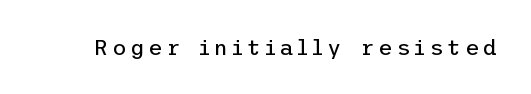
{"italic": "no", "bold": "no", "underline": "no", "glyph_px": 22}
